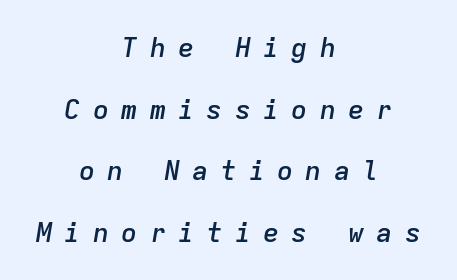
{"italic": "yes", "lean": "right", "slant_degrees": 9, "bold": "semi", "underline": "no", "align": "center", "line_spacing": "loose", "line_spacing_ratio": 2.28, "letter_spacing": "wide", "letter_spacing_em": 0.45, "glyph_px": 27}
